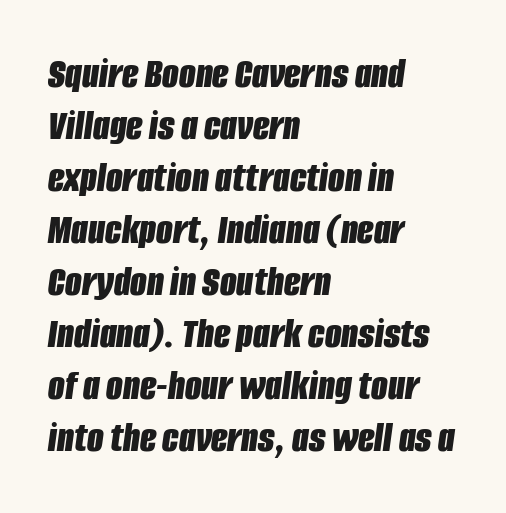
Strong, thick strokes mark this as bold type. If you drew a ruler down the left edge, every line would touch it. The tracking reads as untouched default to a designer's eye. The letters are slanted; this is an italic face. Here the designer chose a conventional face with non-uniform glyph widths.
